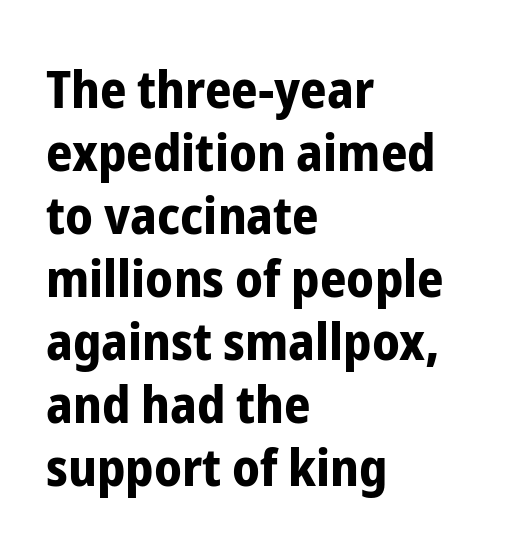
Q: Is the text bold? A: Yes.
Q: Is the text italic (slanted)? A: No, it is upright.
Q: Is the typeface a serif or a sans-serif typeface? A: Sans-serif.
Q: Is the text underlined? A: No.
Q: How is the paragraph aligned? A: Left-aligned.
Q: Is the spacing between letters normal or unusually wide? A: Normal.
Q: Width (condensed, normal, or wide)? A: Condensed.
Q: Stroke contrast? A: Low.
Q: x-height? A: Medium.
Q: Monospaced? A: No.
